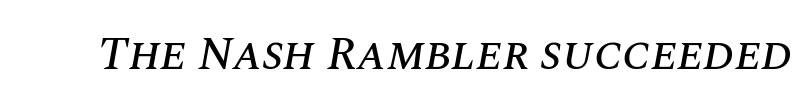
Note the varied advance widths — an 'i' is clearly narrower than an 'm'. Plain, unruled lines of type. The whole block is typeset with a tilt. Characters follow at the spacing the type designer built in.
